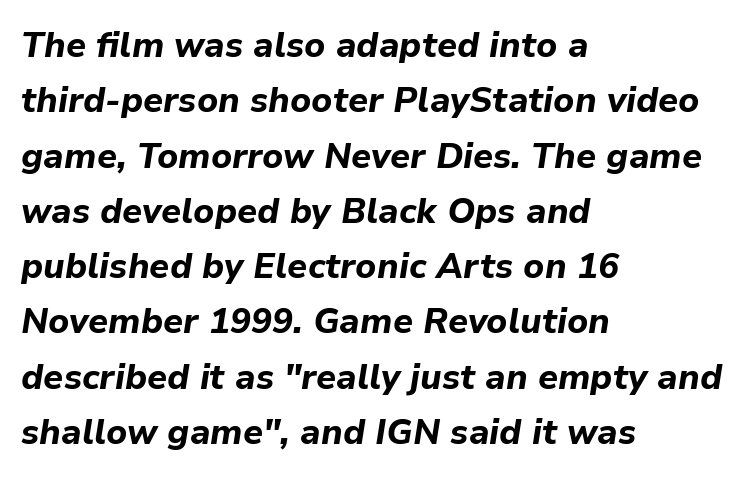
Q: Is the text bold? A: Yes.
Q: Is the text italic (slanted)? A: Yes, it leans right by about 9 degrees.
Q: Is the text underlined? A: No.
Q: How is the paragraph aligned? A: Left-aligned.
Q: Is the spacing between letters normal or unusually wide? A: Normal.
Q: Is the spacing between lines tight, normal or loose? A: Normal.
Q: Width (condensed, normal, or wide)? A: Normal.
Q: Stroke contrast? A: Low.
Q: x-height? A: Medium.
Q: Monospaced? A: No.
